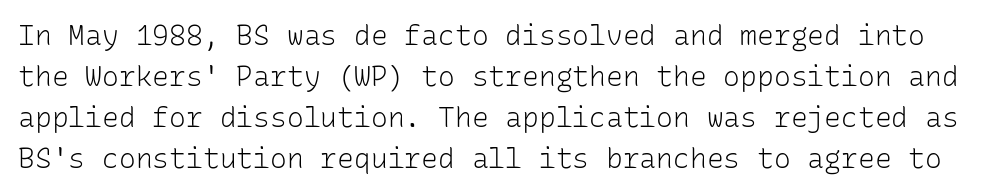
The image shows 28 px light sans-serif type, upright, monospaced; set normal line spacing (1.47x), normal letter spacing, not underlined; low stroke contrast and a medium x-height.
